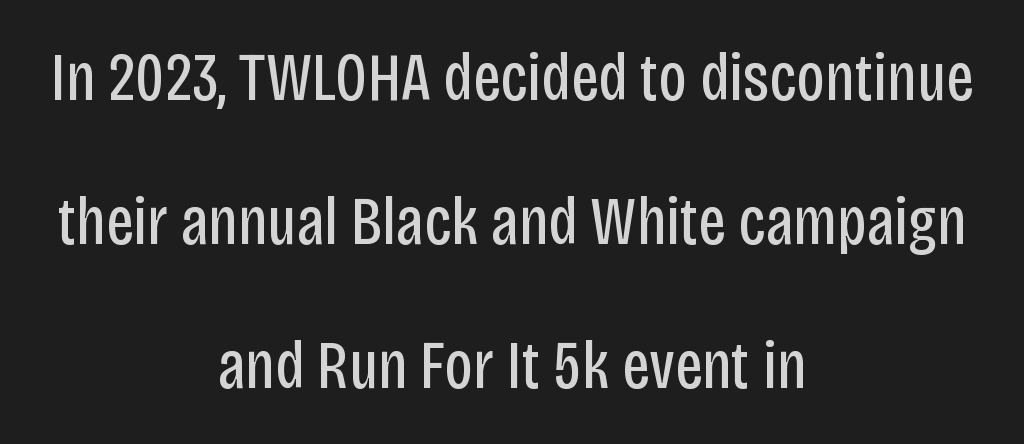
The image shows 68 px regular-weight, condensed sans-serif type, upright; set centered, loose line spacing (2.12x), normal letter spacing, not underlined; low stroke contrast and a large x-height.
